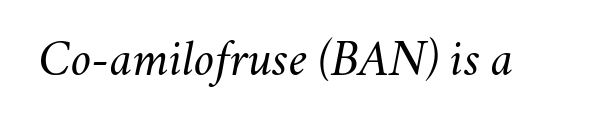
Spacing between characters is what you'd get straight out of the box. No word sits above an underline. This sample has the flowing, uneven cadence of proportional lettering. The lettering tilts uniformly, giving the passage an italic look. On a weight scale, this lands at 450 or below.
